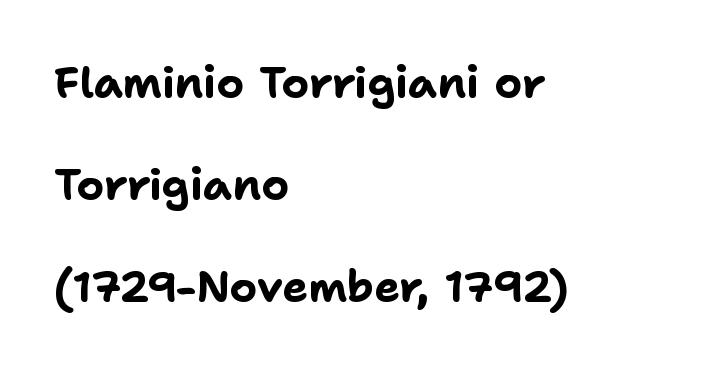
Q: Is the text bold? A: Yes.
Q: Is the text italic (slanted)? A: No, it is upright.
Q: Is the typeface a serif or a sans-serif typeface? A: Sans-serif.
Q: Is the text underlined? A: No.
Q: How is the paragraph aligned? A: Left-aligned.
Q: Is the spacing between letters normal or unusually wide? A: Normal.
Q: Is the spacing between lines tight, normal or loose? A: Loose.
Q: Width (condensed, normal, or wide)? A: Normal.
Q: Stroke contrast? A: Low.
Q: x-height? A: Medium.
Q: Monospaced? A: No.
